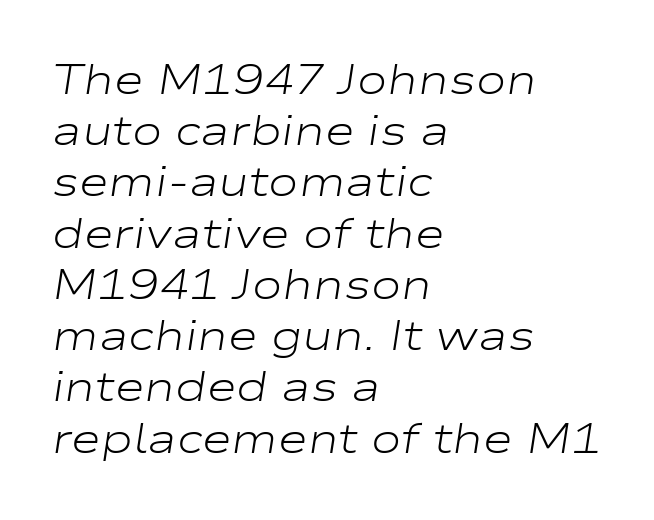
The face used here is rendered with its standard letterfit. The passage shown is not bold in any degree. Reading down the block, your eye returns to a fixed left position each line. Rendered with sloped, italic letterforms. Each new line begins a customary step beneath the previous one. This sample has the flowing, uneven cadence of proportional lettering.
